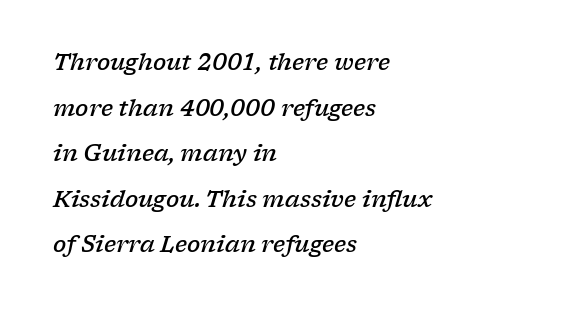
Q: Is the text bold? A: Semi-bold.
Q: Is the text italic (slanted)? A: Yes, it leans right by about 17 degrees.
Q: Is the text underlined? A: No.
Q: How is the paragraph aligned? A: Left-aligned.
Q: Is the spacing between letters normal or unusually wide? A: Normal.
Q: Is the spacing between lines tight, normal or loose? A: Loose.
